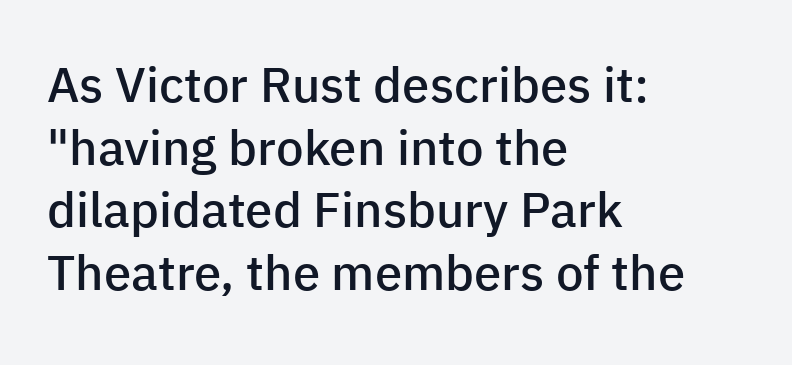
The image shows 49 px semibold sans-serif type, upright; set left-aligned, normal line spacing (1.28x), normal letter spacing, not underlined; low stroke contrast and a medium x-height.
